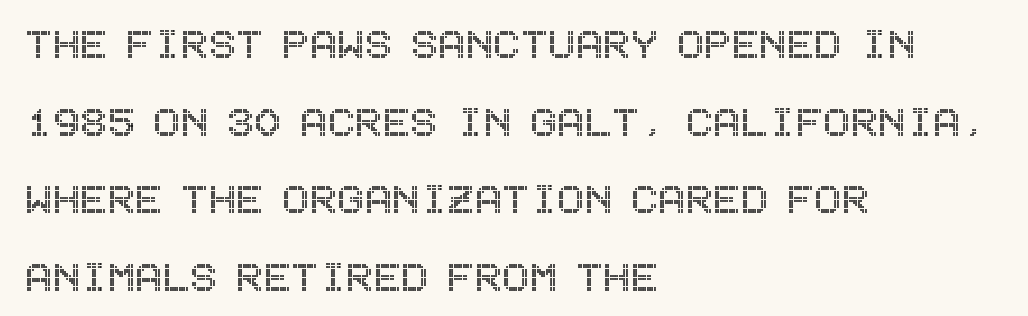
{"italic": "no", "width": "condensed", "x_height": "large", "underline": "no", "align": "left", "line_spacing": "normal", "line_spacing_ratio": 1.52, "letter_spacing": "normal", "letter_spacing_em": 0.0, "glyph_px": 51}
